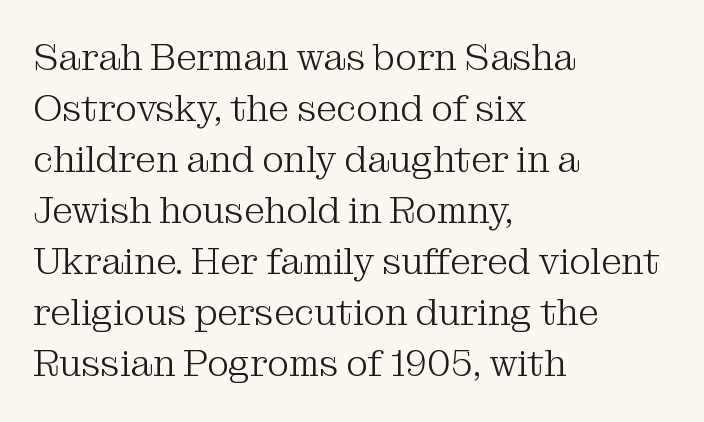
Q: Is the text bold? A: No.
Q: Is the text italic (slanted)? A: No, it is upright.
Q: Is the typeface a serif or a sans-serif typeface? A: Serif.
Q: Is the text underlined? A: No.
Q: How is the paragraph aligned? A: Left-aligned.
Q: Is the spacing between letters normal or unusually wide? A: Normal.
Q: Is the spacing between lines tight, normal or loose? A: Normal.
Q: Width (condensed, normal, or wide)? A: Normal.
Q: Stroke contrast? A: Medium.
Q: x-height? A: Medium.
Q: Monospaced? A: No.
